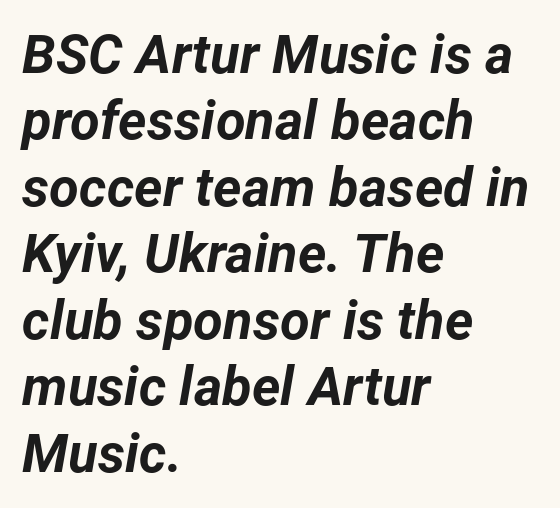
Q: Is the text bold? A: Yes.
Q: Is the text italic (slanted)? A: Yes, it leans right by about 12 degrees.
Q: Is the text underlined? A: No.
Q: How is the paragraph aligned? A: Left-aligned.
Q: Is the spacing between letters normal or unusually wide? A: Normal.
Q: Width (condensed, normal, or wide)? A: Normal.
Q: Stroke contrast? A: Low.
Q: x-height? A: Medium.
Q: Monospaced? A: No.
